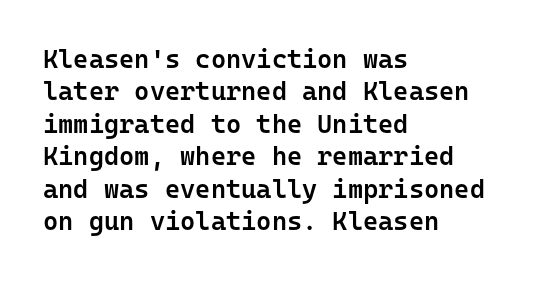
Q: Is the text bold? A: Semi-bold.
Q: Is the text italic (slanted)? A: No, it is upright.
Q: Is the text underlined? A: No.
Q: How is the paragraph aligned? A: Left-aligned.
Q: Is the spacing between letters normal or unusually wide? A: Normal.
Q: Is the spacing between lines tight, normal or loose? A: Normal.
